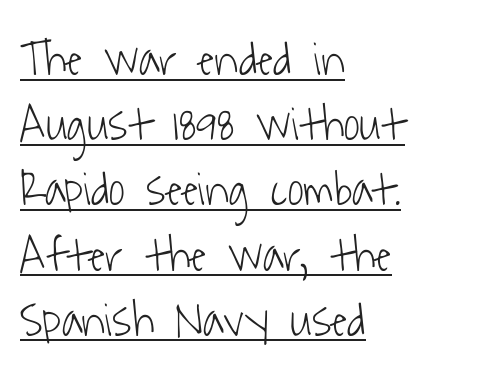
{"serif": "no", "bold": "no", "weight": "light", "width": "condensed", "stroke_contrast": "low", "x_height": "medium", "monospaced": "no", "underline": "yes", "align": "left", "line_spacing": "normal", "line_spacing_ratio": 1.33, "letter_spacing": "normal", "letter_spacing_em": 0.0, "glyph_px": 49}
